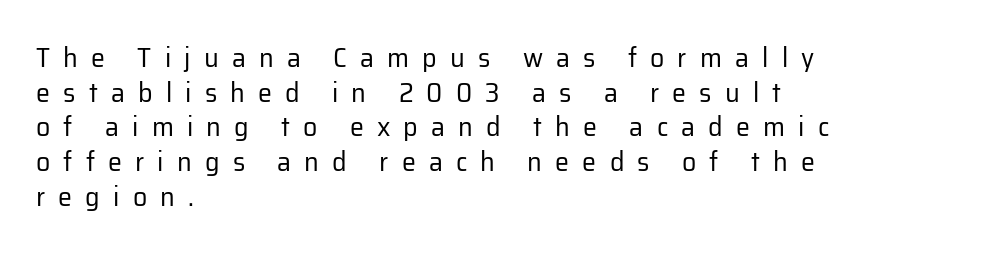
{"serif": "no", "italic": "no", "bold": "no", "weight": "regular", "width": "normal", "stroke_contrast": "low", "x_height": "medium", "monospaced": "no", "underline": "no", "align": "left", "line_spacing_ratio": 1.24, "letter_spacing": "wide", "letter_spacing_em": 0.47, "glyph_px": 28}
